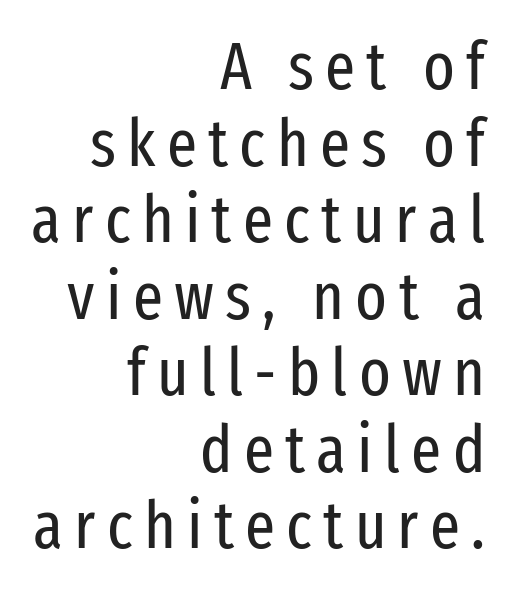
The image shows 66 px regular-weight, condensed sans-serif type, upright; set right-aligned, line spacing 1.16x, not underlined; low stroke contrast and a medium x-height.
